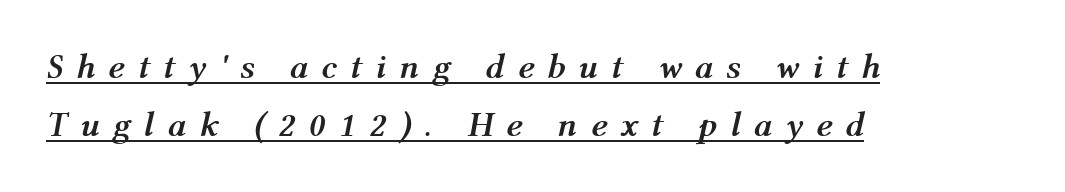
Q: Is the text bold? A: Yes.
Q: Is the text italic (slanted)? A: Yes, it leans right by about 12 degrees.
Q: Is the text underlined? A: Yes.
Q: How is the paragraph aligned? A: Left-aligned.
Q: Is the spacing between letters normal or unusually wide? A: Unusually wide.
Q: Is the spacing between lines tight, normal or loose? A: Normal.
Q: Width (condensed, normal, or wide)? A: Normal.
Q: Stroke contrast? A: Medium.
Q: x-height? A: Medium.
Q: Monospaced? A: No.
